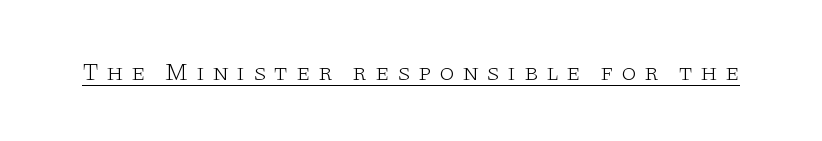
Quick note: underline on. Compared with typical body copy, the letter spacing here is much looser. Characters remain perfectly vertical along every line. The strokes are not fattened; the text isn't bold.
